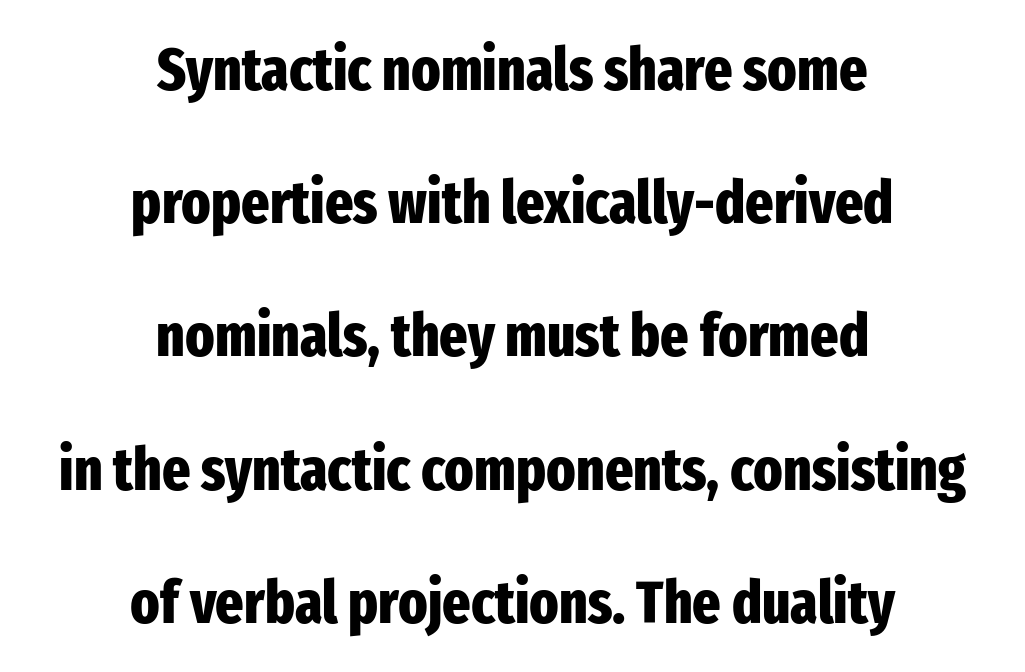
Q: Is the text bold? A: Yes.
Q: Is the text italic (slanted)? A: No, it is upright.
Q: Is the typeface a serif or a sans-serif typeface? A: Sans-serif.
Q: Is the text underlined? A: No.
Q: How is the paragraph aligned? A: Centered.
Q: Is the spacing between letters normal or unusually wide? A: Normal.
Q: Is the spacing between lines tight, normal or loose? A: Loose.
Q: Width (condensed, normal, or wide)? A: Condensed.
Q: Stroke contrast? A: Low.
Q: x-height? A: Medium.
Q: Monospaced? A: No.
